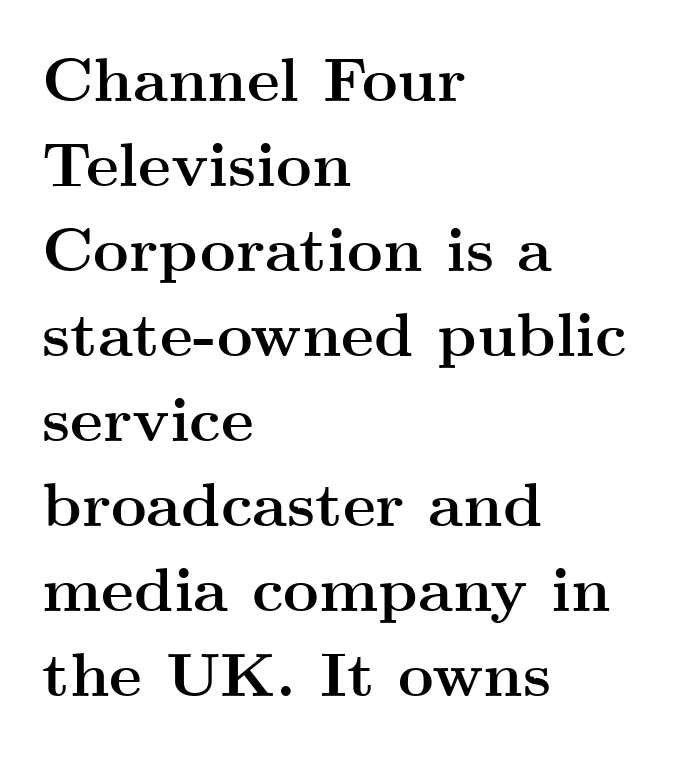
The image shows 62 px semibold, wide serif type, upright; set left-aligned, normal line spacing (1.37x), normal letter spacing, not underlined; medium stroke contrast and a small x-height.
